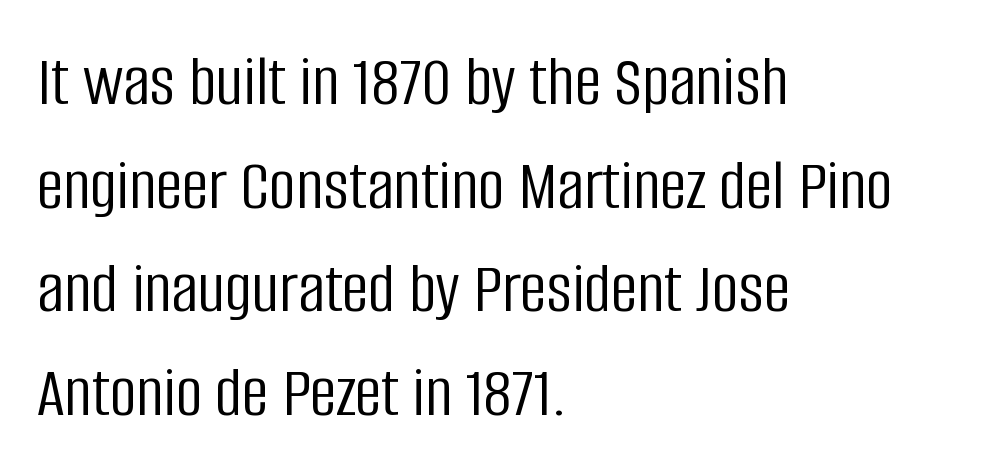
Q: Is the text bold? A: No.
Q: Is the text italic (slanted)? A: No, it is upright.
Q: Is the typeface a serif or a sans-serif typeface? A: Sans-serif.
Q: Is the text underlined? A: No.
Q: How is the paragraph aligned? A: Left-aligned.
Q: Is the spacing between letters normal or unusually wide? A: Normal.
Q: Is the spacing between lines tight, normal or loose? A: Normal.
Q: Width (condensed, normal, or wide)? A: Condensed.
Q: Stroke contrast? A: Low.
Q: x-height? A: Large.
Q: Monospaced? A: No.
